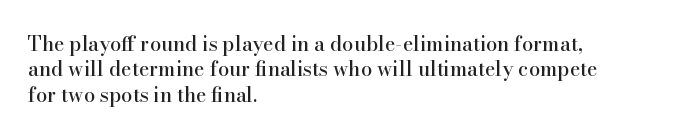
Q: Is the text italic (slanted)? A: No, it is upright.
Q: Is the text underlined? A: No.
Q: How is the paragraph aligned? A: Left-aligned.
Q: Is the spacing between letters normal or unusually wide? A: Normal.
Q: Is the spacing between lines tight, normal or loose? A: Normal.
